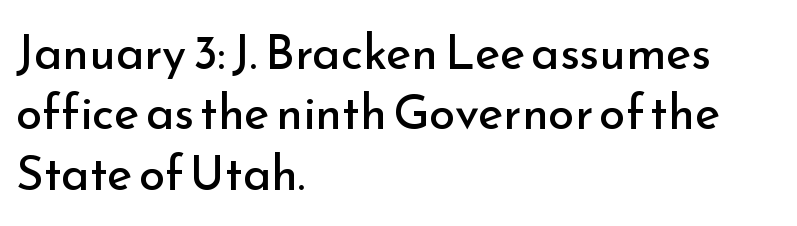
Check the space under the baseline: it is left empty. Summary of weight: not heavy and not bold. Honestly, the letter spacing is just normal — you wouldn't notice it. To sum up the face: it is a sans, with no serifs.
